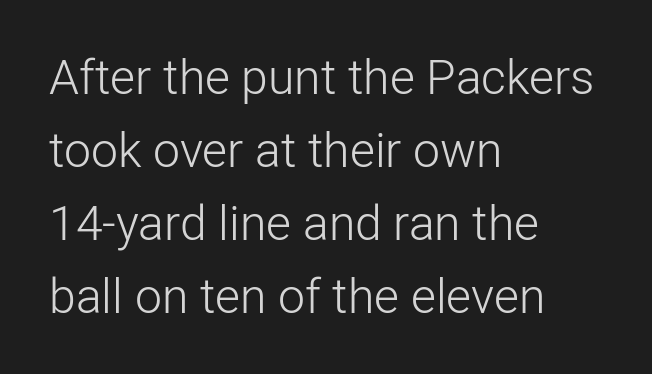
Q: Is the text bold? A: No.
Q: Is the text italic (slanted)? A: No, it is upright.
Q: Is the typeface a serif or a sans-serif typeface? A: Sans-serif.
Q: Is the text underlined? A: No.
Q: How is the paragraph aligned? A: Left-aligned.
Q: Is the spacing between letters normal or unusually wide? A: Normal.
Q: Is the spacing between lines tight, normal or loose? A: Normal.
Q: Width (condensed, normal, or wide)? A: Normal.
Q: Stroke contrast? A: Low.
Q: x-height? A: Medium.
Q: Monospaced? A: No.
